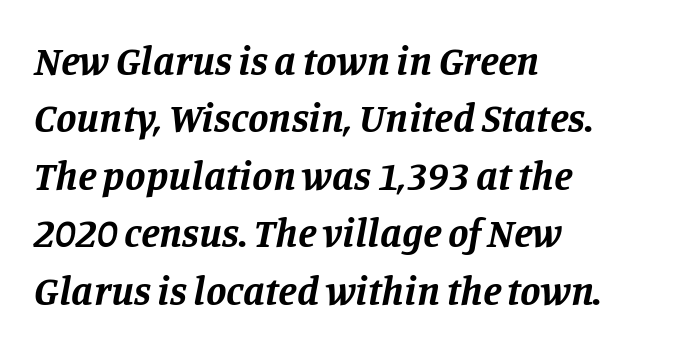
Q: Is the text bold? A: Yes.
Q: Is the text italic (slanted)? A: Yes, it leans right by about 11 degrees.
Q: Is the typeface a serif or a sans-serif typeface? A: Serif.
Q: Is the text underlined? A: No.
Q: How is the paragraph aligned? A: Left-aligned.
Q: Is the spacing between letters normal or unusually wide? A: Normal.
Q: Is the spacing between lines tight, normal or loose? A: Normal.
Q: Width (condensed, normal, or wide)? A: Normal.
Q: Stroke contrast? A: Low.
Q: x-height? A: Large.
Q: Monospaced? A: No.
